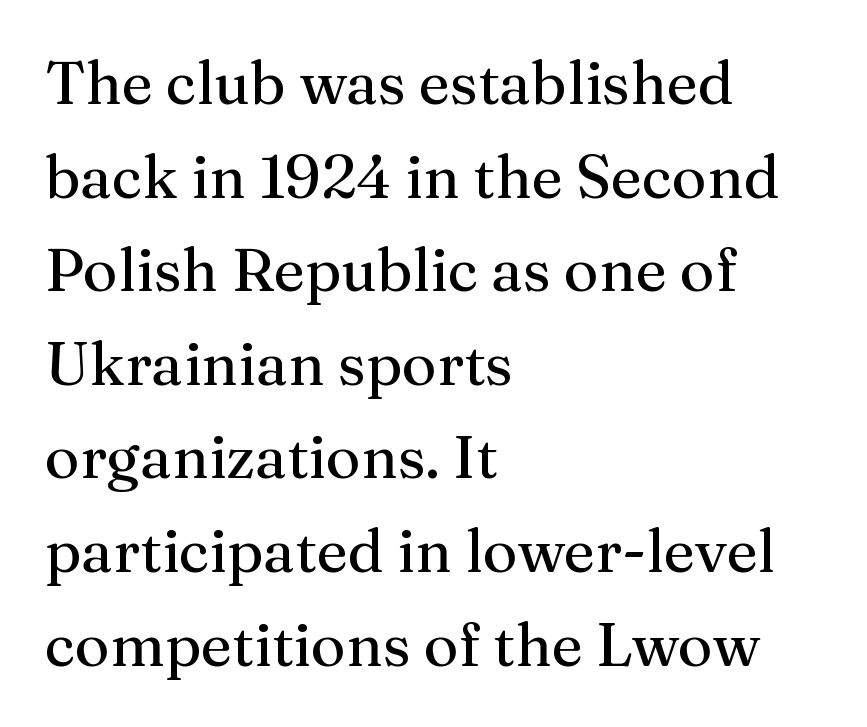
Q: Is the text bold? A: No.
Q: Is the text italic (slanted)? A: No, it is upright.
Q: Is the typeface a serif or a sans-serif typeface? A: Serif.
Q: Is the text underlined? A: No.
Q: How is the paragraph aligned? A: Left-aligned.
Q: Is the spacing between letters normal or unusually wide? A: Normal.
Q: Is the spacing between lines tight, normal or loose? A: Normal.
Q: Width (condensed, normal, or wide)? A: Normal.
Q: Stroke contrast? A: Medium.
Q: x-height? A: Medium.
Q: Monospaced? A: No.
